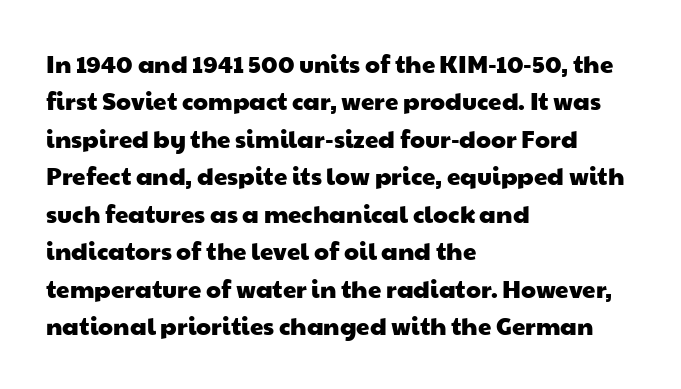
Has an underline been added? It has not. Vertical spacing — default. The lines are quadded left. No extra tracking has been applied to these lines.
